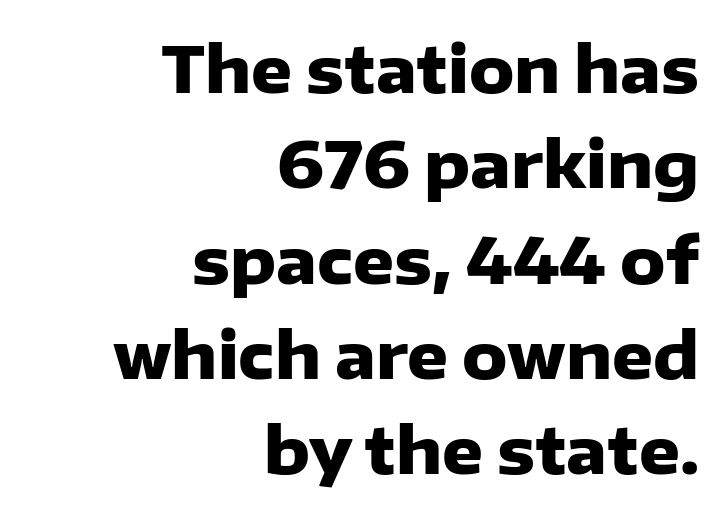
{"serif": "no", "italic": "no", "bold": "yes", "weight": "heavy", "width": "normal", "stroke_contrast": "low", "x_height": "medium", "monospaced": "no", "underline": "no", "align": "right", "line_spacing": "normal", "line_spacing_ratio": 1.49, "letter_spacing": "normal", "letter_spacing_em": 0.0, "glyph_px": 64}
